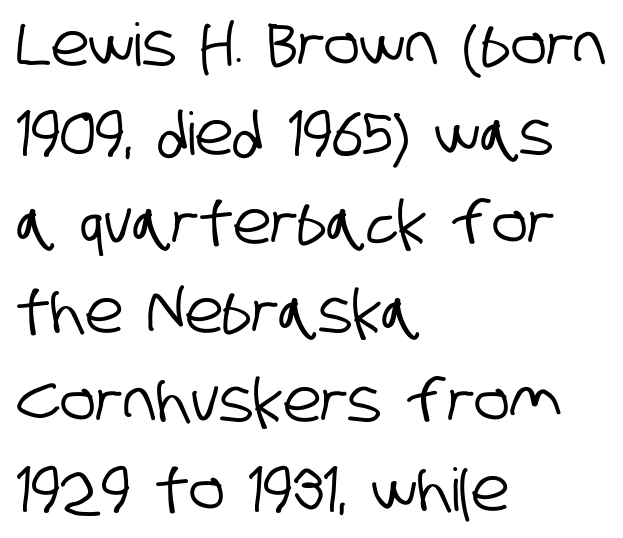
Examine the stroke ends and you'll find no serifs. Descenders hang freely into open space. A normal amount of white space separates one row of letters from the next. Left-aligned paragraph, ragged on the right. Words appear dense and cohesive because spacing is normal. Here the designer chose a conventional face with non-uniform glyph widths.
